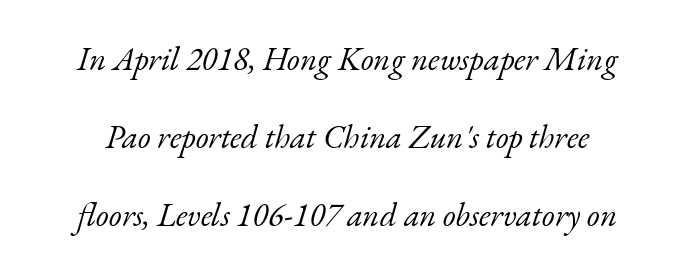
Q: Is the text bold? A: No.
Q: Is the text italic (slanted)? A: Yes, it leans right by about 17 degrees.
Q: Is the typeface a serif or a sans-serif typeface? A: Serif.
Q: Is the text underlined? A: No.
Q: Is the spacing between letters normal or unusually wide? A: Normal.
Q: Is the spacing between lines tight, normal or loose? A: Loose.
Q: Width (condensed, normal, or wide)? A: Normal.
Q: Stroke contrast? A: Low.
Q: x-height? A: Small.
Q: Monospaced? A: No.
